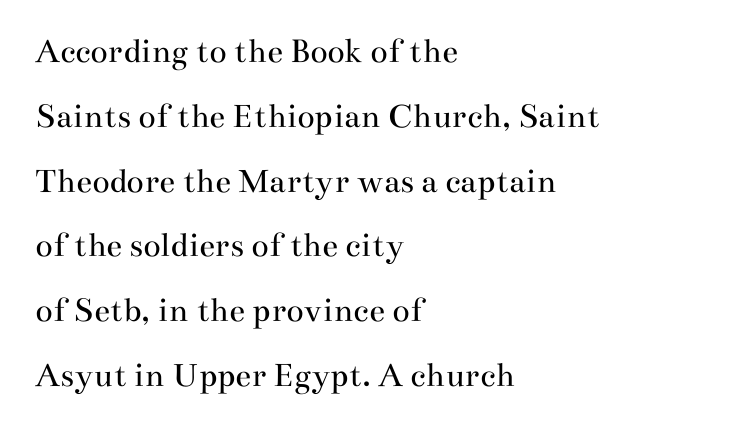
The image shows 36 px regular-weight, wide serif type, upright; set left-aligned, line spacing 1.8x, normal letter spacing, not underlined; medium stroke contrast and a small x-height.
